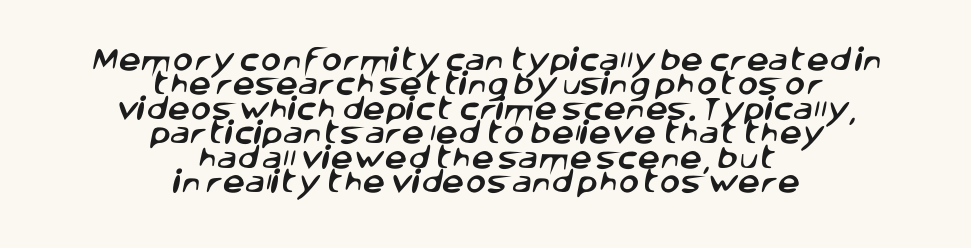
Q: Is the text underlined? A: No.
Q: How is the paragraph aligned? A: Centered.
Q: Is the spacing between letters normal or unusually wide? A: Normal.
Q: Is the spacing between lines tight, normal or loose? A: Tight.
